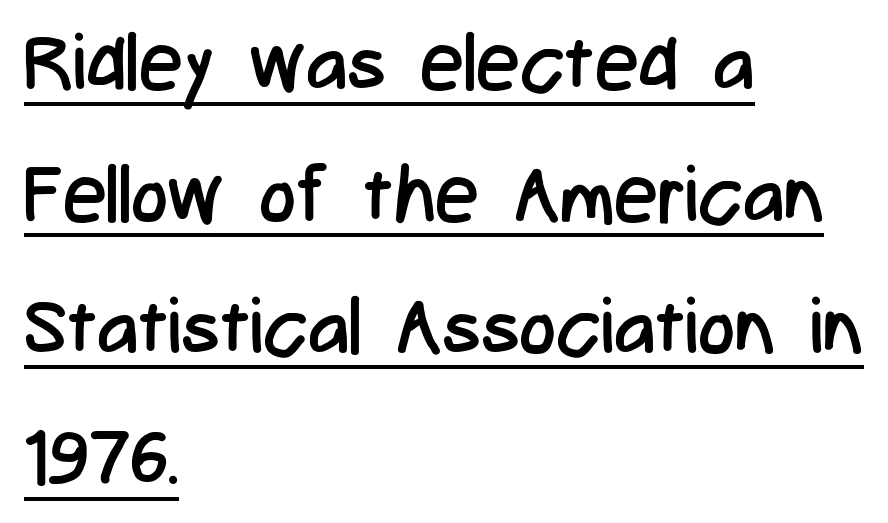
Leftover space on each line is placed entirely after the last word. This sample uses an upright cut, with every glyph sitting square on the baseline. The face used here appears with an underline applied. Unbolded letterforms with no extra heft. Line spacing here is normal.
